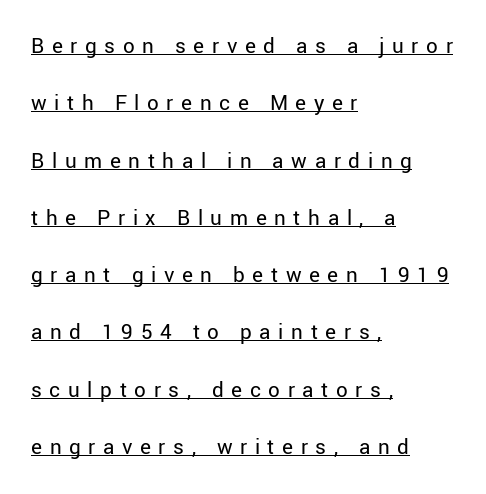
The image shows 23 px text type, upright; set left-aligned, loose line spacing (2.49x), unusually wide letter spacing (+0.33 em), underlined.
